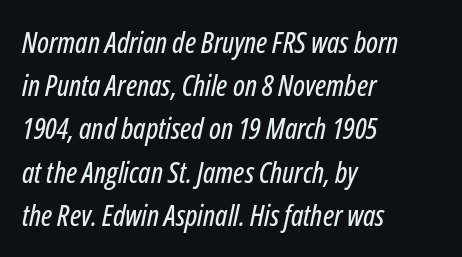
Q: Is the text italic (slanted)? A: Yes, it leans right by about 12 degrees.
Q: Is the text underlined? A: No.
Q: How is the paragraph aligned? A: Left-aligned.
Q: Is the spacing between letters normal or unusually wide? A: Normal.
Q: Is the spacing between lines tight, normal or loose? A: Normal.
Q: Width (condensed, normal, or wide)? A: Condensed.
Q: Stroke contrast? A: Low.
Q: x-height? A: Medium.
Q: Monospaced? A: No.
